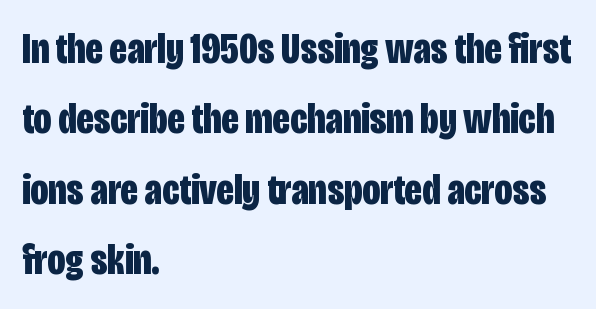
Each new line begins a customary step beneath the previous one. This sample is left-justified, so line endings fall wherever the words run out. Is there any slant? The stems are plumb. Is this a sans? Yes — the strokes have no serifs. The letters advance in unequal steps, a hallmark of proportional type. The font is running at its bold setting.
